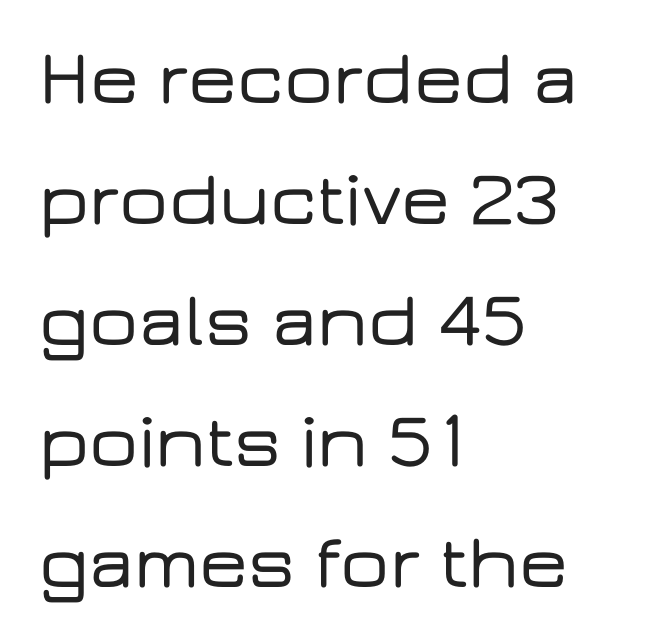
Observe the ordinary spacing: letters are neighbours, not strangers. Check the space under the baseline: it is left empty. Interline gaps are of average width in this sample. The font family rendered here belongs to the sans-serif group. Reading down the block, your eye returns to a fixed left position each line. The rendering uses natural spacing where letterforms have individual widths.
